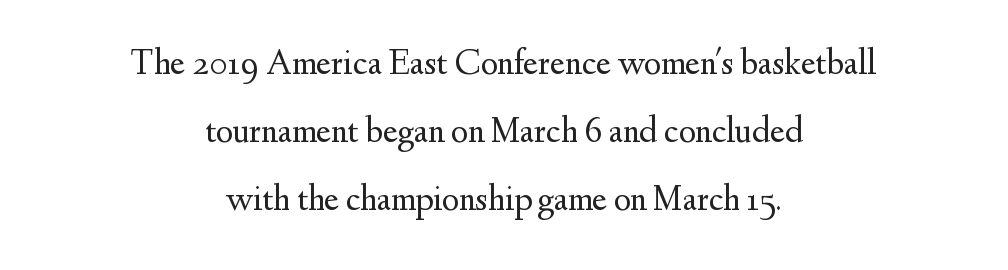
The font sits on the lighter half of the weight spectrum, regular included. Stroke terminals: seriffed. Is there any slant? The stems are plumb. Proportional: the letters do not fall into vertical columns.
